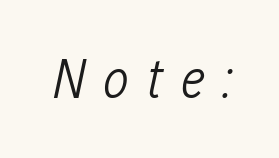
{"italic": "yes", "lean": "right", "slant_degrees": 12, "bold": "no", "weight": "light", "width": "condensed", "stroke_contrast": "low", "x_height": "medium", "monospaced": "no", "underline": "no", "letter_spacing": "wide", "letter_spacing_em": 0.31, "glyph_px": 56}
